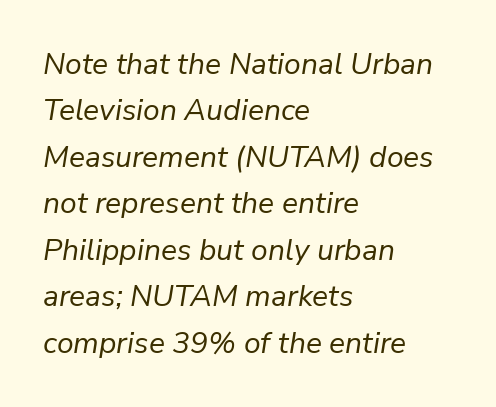
The image shows 30 px regular-weight type, italic (leaning right); set left-aligned, normal line spacing (1.55x), normal letter spacing, not underlined; low stroke contrast and a medium x-height.
